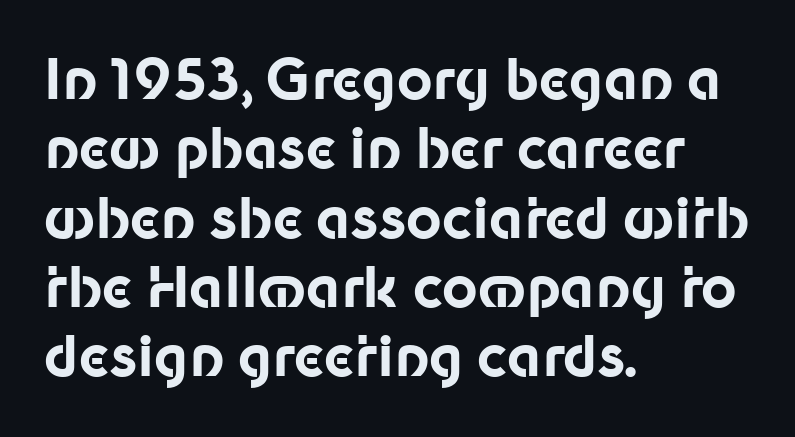
Q: Is the text bold? A: Yes.
Q: Is the text italic (slanted)? A: No, it is upright.
Q: Is the typeface a serif or a sans-serif typeface? A: Sans-serif.
Q: Is the text underlined? A: No.
Q: How is the paragraph aligned? A: Left-aligned.
Q: Is the spacing between letters normal or unusually wide? A: Normal.
Q: Is the spacing between lines tight, normal or loose? A: Normal.
Q: Width (condensed, normal, or wide)? A: Normal.
Q: Stroke contrast? A: Low.
Q: x-height? A: Medium.
Q: Monospaced? A: No.
